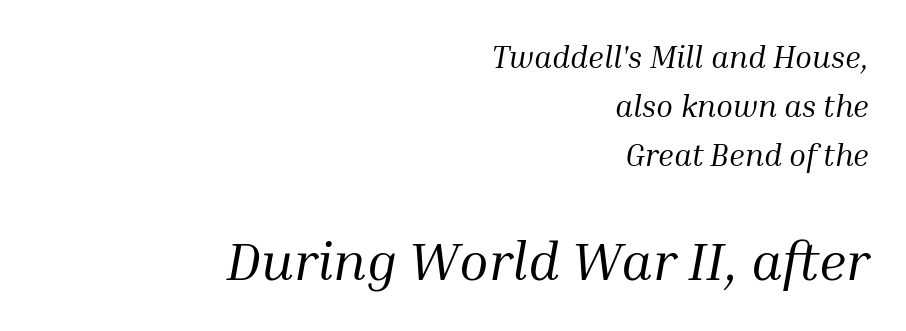
Q: Is the text bold? A: No.
Q: Is the text italic (slanted)? A: Yes, it leans right by about 10 degrees.
Q: Is the typeface a serif or a sans-serif typeface? A: Serif.
Q: Is the text underlined? A: No.
Q: How is the paragraph aligned? A: Right-aligned.
Q: Is the spacing between letters normal or unusually wide? A: Normal.
Q: Is the spacing between lines tight, normal or loose? A: Normal.
Q: Which block of text is set in a larger size, the first (top) or the second (bottom)? A: The second (bottom) one.
Q: Width (condensed, normal, or wide)? A: Normal.
Q: Stroke contrast? A: Medium.
Q: x-height? A: Medium.
Q: Monospaced? A: No.
